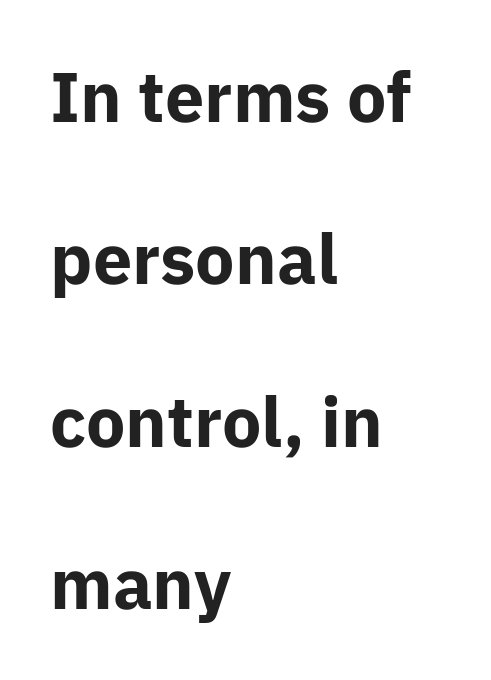
Q: Is the text bold? A: Yes.
Q: Is the text italic (slanted)? A: No, it is upright.
Q: Is the typeface a serif or a sans-serif typeface? A: Sans-serif.
Q: Is the text underlined? A: No.
Q: How is the paragraph aligned? A: Left-aligned.
Q: Is the spacing between letters normal or unusually wide? A: Normal.
Q: Is the spacing between lines tight, normal or loose? A: Loose.
Q: Width (condensed, normal, or wide)? A: Normal.
Q: Stroke contrast? A: Low.
Q: x-height? A: Medium.
Q: Monospaced? A: No.
